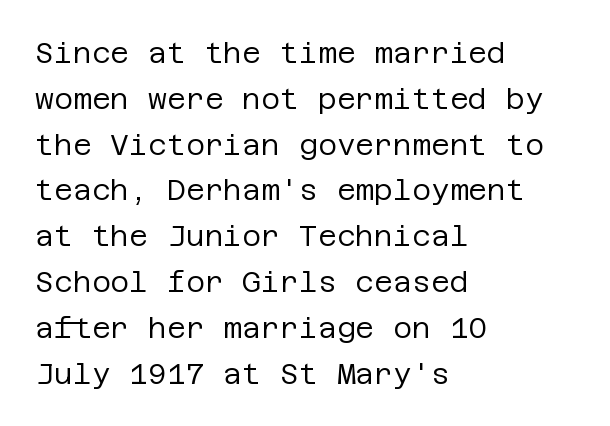
Posture: straight, roman, zero tilt. In terms of leading, this rendering sits right in the middle. The typeface chosen for these lines omits serifs. Nothing unusual about the tracking: characters are spaced as the font intends. A clean baseline with only descenders dipping below it.
